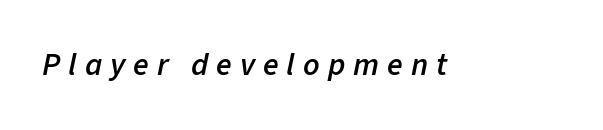
Q: Is the text bold? A: Semi-bold.
Q: Is the text italic (slanted)? A: Yes, it leans right by about 11 degrees.
Q: Is the text underlined? A: No.
Q: Is the spacing between letters normal or unusually wide? A: Unusually wide.
Q: Width (condensed, normal, or wide)? A: Normal.
Q: Stroke contrast? A: Low.
Q: x-height? A: Medium.
Q: Monospaced? A: No.
